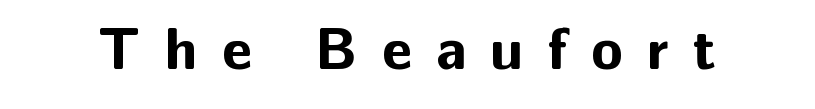
{"serif": "no", "italic": "no", "bold": "yes", "weight": "bold", "width": "normal", "stroke_contrast": "low", "x_height": "medium", "monospaced": "no", "underline": "no", "letter_spacing": "wide", "letter_spacing_em": 0.42, "glyph_px": 58}
